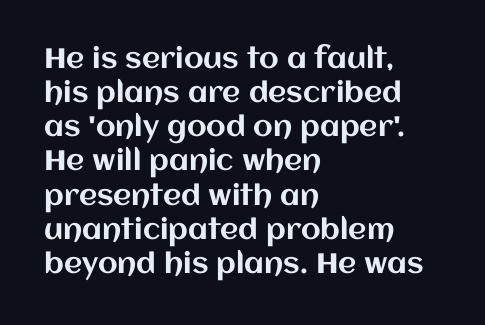
The image shows 28 px text type, upright; set left-aligned, line spacing 1.22x, normal letter spacing, not underlined; medium stroke contrast and a large x-height.
